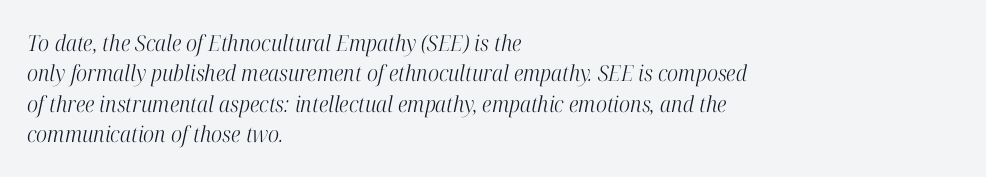
{"italic": "yes", "lean": "right", "slant_degrees": 12, "bold": "no", "underline": "no", "align": "left", "line_spacing": "normal", "line_spacing_ratio": 1.38, "letter_spacing": "normal", "letter_spacing_em": 0.0, "glyph_px": 22}
